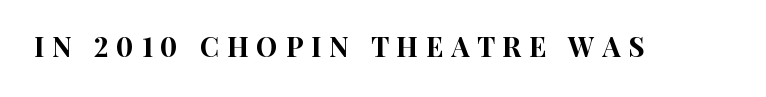
The image shows 27 px text type, upright; set unusually wide letter spacing (+0.29 em), not underlined.
